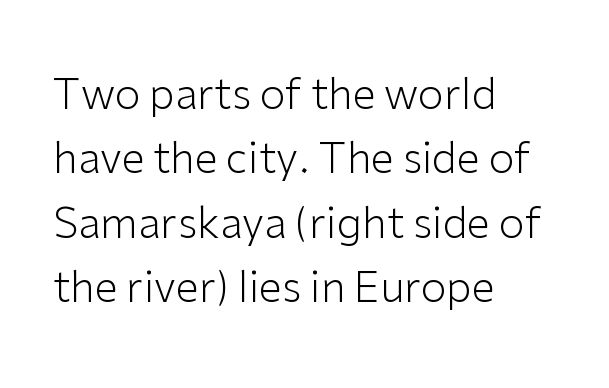
The image shows 42 px light sans-serif type, upright; set left-aligned, normal line spacing (1.53x), normal letter spacing, not underlined; low stroke contrast and a medium x-height.
